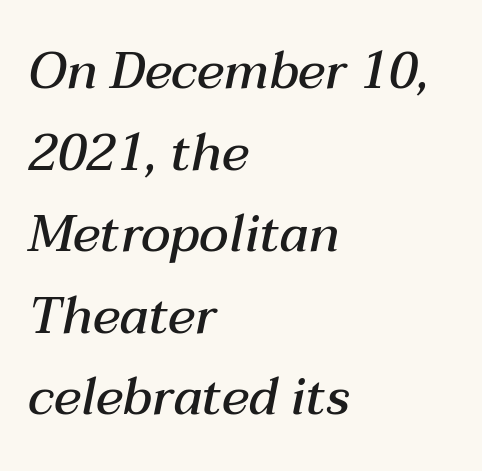
Q: Is the text bold? A: Semi-bold.
Q: Is the text italic (slanted)? A: Yes, it leans right by about 12 degrees.
Q: Is the text underlined? A: No.
Q: How is the paragraph aligned? A: Left-aligned.
Q: Is the spacing between letters normal or unusually wide? A: Normal.
Q: Is the spacing between lines tight, normal or loose? A: Normal.
Q: Width (condensed, normal, or wide)? A: Normal.
Q: Stroke contrast? A: Medium.
Q: x-height? A: Medium.
Q: Monospaced? A: No.
